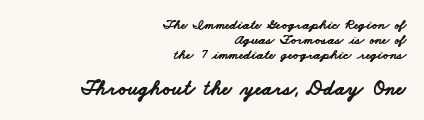
Q: Is the text bold? A: Yes.
Q: Is the text underlined? A: No.
Q: How is the paragraph aligned? A: Right-aligned.
Q: Is the spacing between letters normal or unusually wide? A: Normal.
Q: Is the spacing between lines tight, normal or loose? A: Tight.
Q: Which block of text is set in a larger size, the first (top) or the second (bottom)? A: The second (bottom) one.
